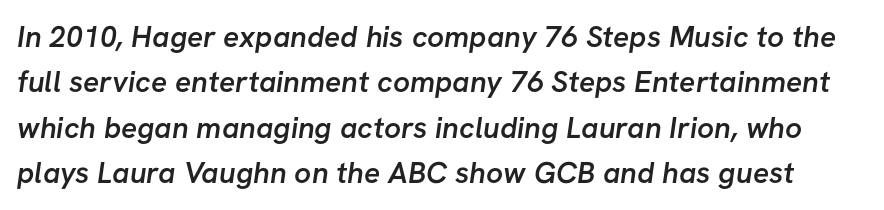
{"serif": "no", "bold": "semi", "weight": "semibold", "width": "normal", "stroke_contrast": "low", "x_height": "medium", "monospaced": "no", "underline": "no", "line_spacing": "normal", "line_spacing_ratio": 1.51, "letter_spacing": "normal", "letter_spacing_em": 0.0, "glyph_px": 30}
